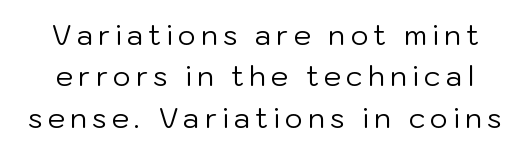
Q: Is the text bold? A: No.
Q: Is the text italic (slanted)? A: No, it is upright.
Q: Is the typeface a serif or a sans-serif typeface? A: Sans-serif.
Q: Is the text underlined? A: No.
Q: Is the spacing between lines tight, normal or loose? A: Normal.
Q: Width (condensed, normal, or wide)? A: Normal.
Q: Stroke contrast? A: Low.
Q: x-height? A: Medium.
Q: Monospaced? A: No.
